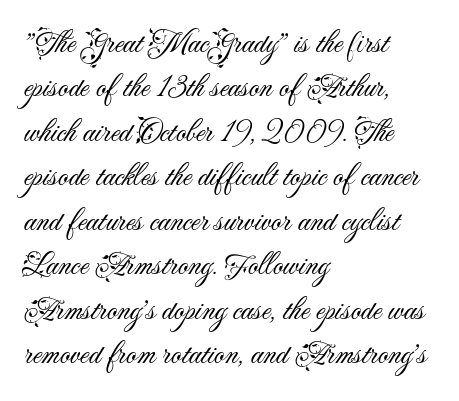
Is this a fixed-width face? No — the glyphs have proportional, varying widths. This block has exactly the height ordinary leading produces. Clear beneath every line of the passage. The weight would be labelled regular, book, light, or lighter still. In terms of letterform style, serifs are entirely absent.
